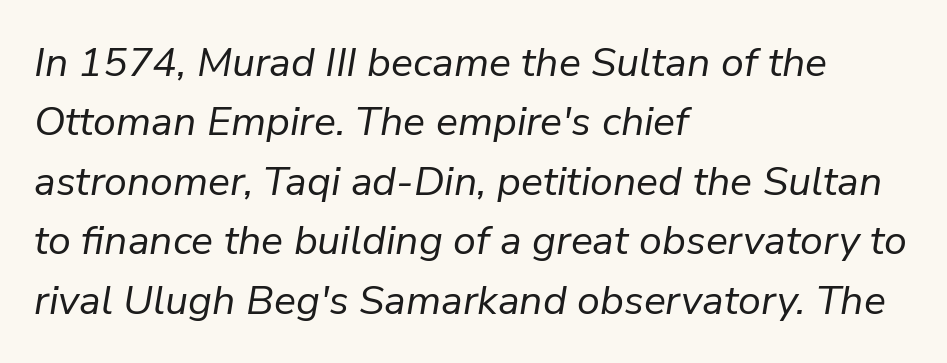
Notice how descenders clear the ascenders below comfortably — that's standard leading. Looks like regular typesetting: each glyph gets only the width it needs. The letters look calm and open, with moderate or lighter stems. Rule under the text: the space is simply empty.
